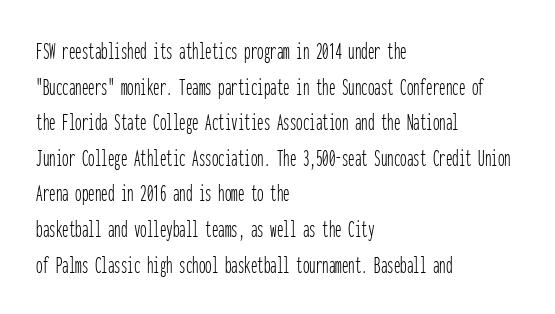
Q: Is the text bold? A: No.
Q: Is the text italic (slanted)? A: No, it is upright.
Q: Is the text underlined? A: No.
Q: How is the paragraph aligned? A: Left-aligned.
Q: Is the spacing between letters normal or unusually wide? A: Normal.
Q: Is the spacing between lines tight, normal or loose? A: Normal.
